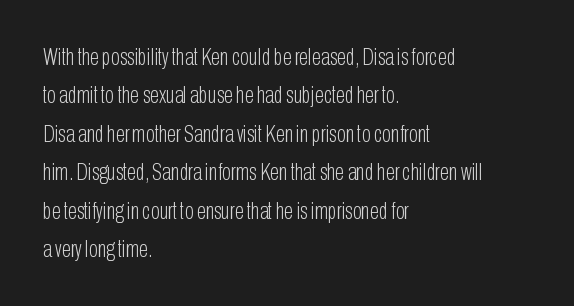
{"italic": "no", "bold": "no", "underline": "no", "align": "left", "line_spacing": "normal", "line_spacing_ratio": 1.6, "letter_spacing": "normal", "letter_spacing_em": 0.0, "glyph_px": 24}
